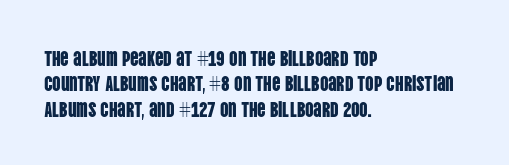
Q: Is the text italic (slanted)? A: No, it is upright.
Q: Is the text underlined? A: No.
Q: How is the paragraph aligned? A: Left-aligned.
Q: Is the spacing between letters normal or unusually wide? A: Normal.
